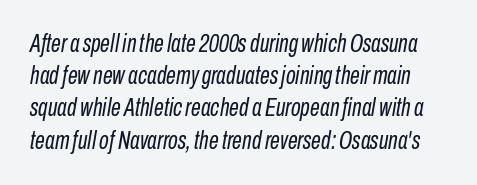
{"italic": "yes", "lean": "right", "slant_degrees": 10, "bold": "no", "underline": "no", "line_spacing": "normal", "line_spacing_ratio": 1.29, "letter_spacing": "normal", "letter_spacing_em": 0.0, "glyph_px": 25}
